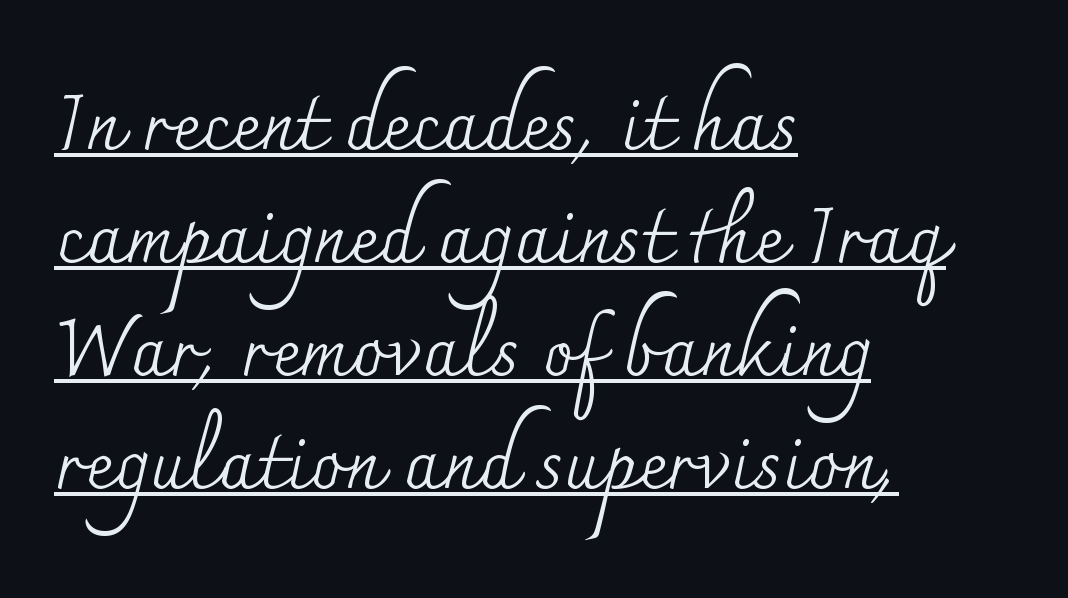
Q: Is the text bold? A: No.
Q: Is the text italic (slanted)? A: Yes.
Q: Is the typeface a serif or a sans-serif typeface? A: Serif.
Q: Is the text underlined? A: Yes.
Q: How is the paragraph aligned? A: Left-aligned.
Q: Is the spacing between letters normal or unusually wide? A: Normal.
Q: Is the spacing between lines tight, normal or loose? A: Normal.
Q: Width (condensed, normal, or wide)? A: Normal.
Q: Stroke contrast? A: Medium.
Q: x-height? A: Small.
Q: Monospaced? A: No.
